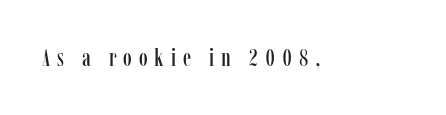
The image shows 25 px text type, upright; set unusually wide letter spacing (+0.28 em), not underlined.
